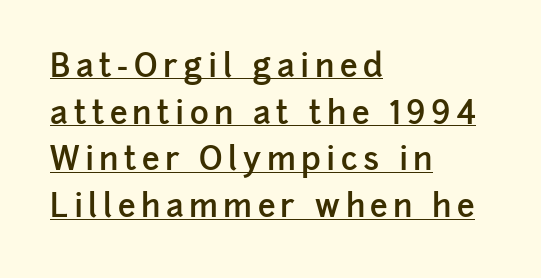
This sample uses a sans-serif face. The rows are spaced the way most documents space them. Left-aligned paragraph, ragged on the right. The strokes are fattened partway — semibold, not bold. Check the space under the baseline: a stroke is drawn there. A roman cut, with each character standing at attention.
